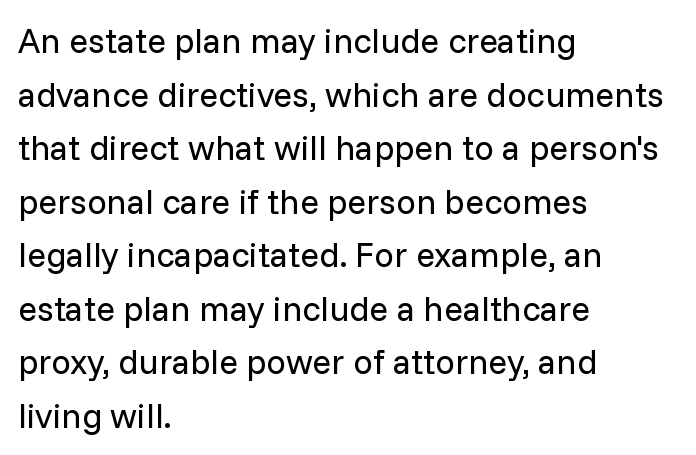
Q: Is the text bold? A: No.
Q: Is the text italic (slanted)? A: No, it is upright.
Q: Is the typeface a serif or a sans-serif typeface? A: Sans-serif.
Q: Is the text underlined? A: No.
Q: How is the paragraph aligned? A: Left-aligned.
Q: Is the spacing between letters normal or unusually wide? A: Normal.
Q: Is the spacing between lines tight, normal or loose? A: Normal.
Q: Width (condensed, normal, or wide)? A: Normal.
Q: Stroke contrast? A: Low.
Q: x-height? A: Medium.
Q: Monospaced? A: No.
